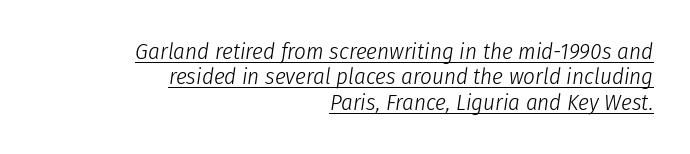
Casual observation: everything's shoved over to the right. Weight: in the light-to-regular range. The passage shown stacks its lines with hardly any gap. Compared with typical body copy, the letter spacing here is the same. Tall strokes in this sample are angled rather than plumb.
